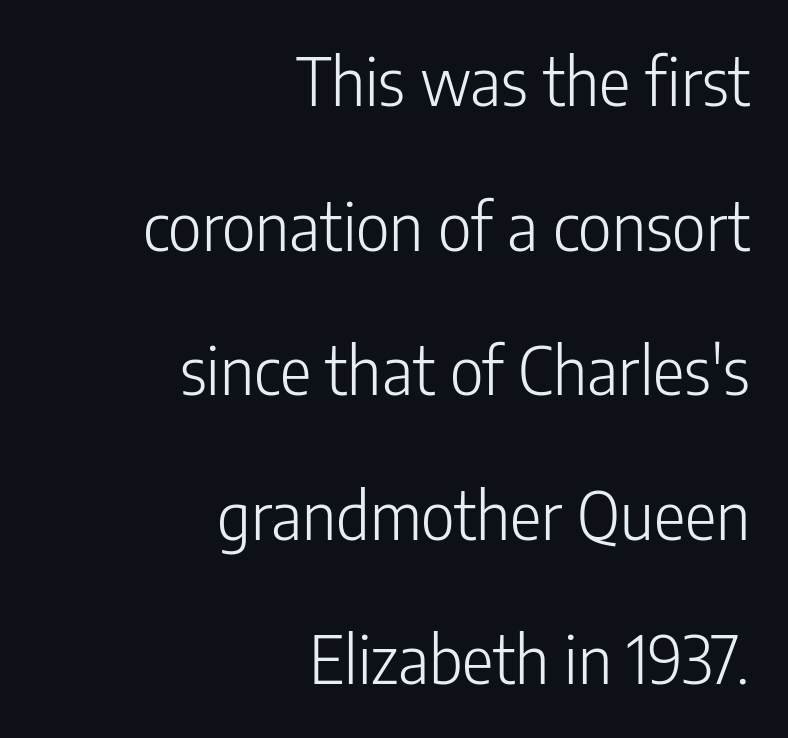
The image shows 66 px light, condensed sans-serif type, upright; set right-aligned, loose line spacing (2.19x), normal letter spacing, not underlined; low stroke contrast and a medium x-height.
